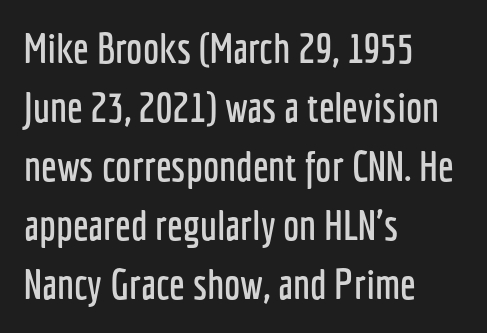
Q: Is the text italic (slanted)? A: No, it is upright.
Q: Is the typeface a serif or a sans-serif typeface? A: Sans-serif.
Q: Is the text underlined? A: No.
Q: How is the paragraph aligned? A: Left-aligned.
Q: Is the spacing between letters normal or unusually wide? A: Normal.
Q: Is the spacing between lines tight, normal or loose? A: Normal.
Q: Width (condensed, normal, or wide)? A: Condensed.
Q: Stroke contrast? A: Low.
Q: x-height? A: Medium.
Q: Monospaced? A: No.
